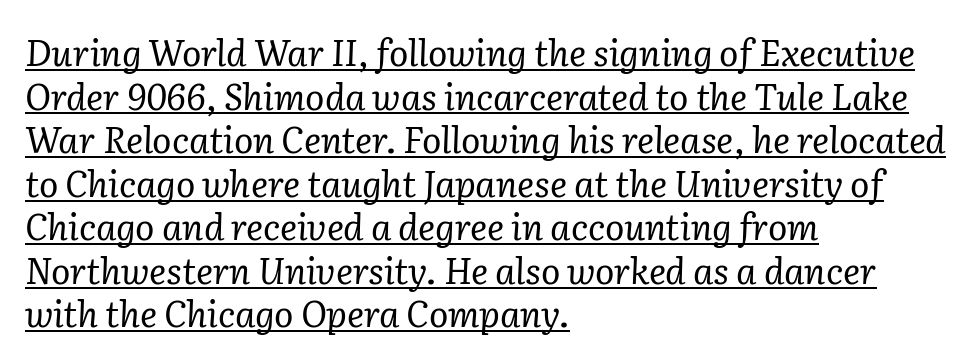
Q: Is the text bold? A: No.
Q: Is the text italic (slanted)? A: Yes, it leans right by about 2 degrees.
Q: Is the typeface a serif or a sans-serif typeface? A: Serif.
Q: Is the text underlined? A: Yes.
Q: How is the paragraph aligned? A: Left-aligned.
Q: Is the spacing between letters normal or unusually wide? A: Normal.
Q: Width (condensed, normal, or wide)? A: Normal.
Q: Stroke contrast? A: Low.
Q: x-height? A: Medium.
Q: Monospaced? A: No.
